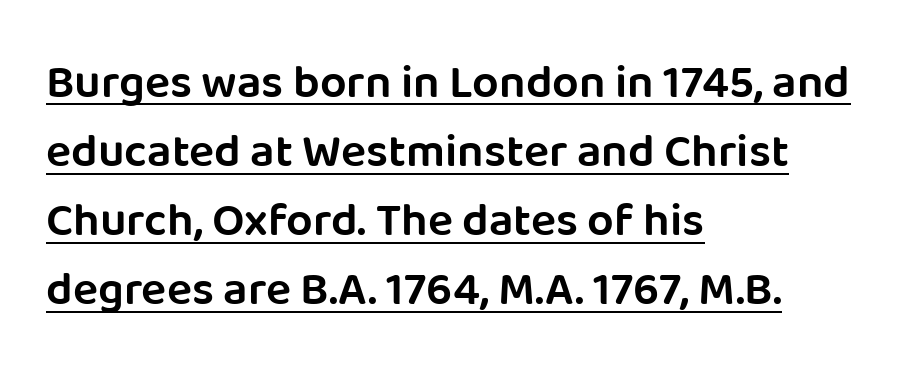
Q: Is the text bold? A: Semi-bold.
Q: Is the text italic (slanted)? A: No, it is upright.
Q: Is the typeface a serif or a sans-serif typeface? A: Sans-serif.
Q: Is the text underlined? A: Yes.
Q: How is the paragraph aligned? A: Left-aligned.
Q: Is the spacing between letters normal or unusually wide? A: Normal.
Q: Is the spacing between lines tight, normal or loose? A: Normal.
Q: Width (condensed, normal, or wide)? A: Normal.
Q: Stroke contrast? A: Low.
Q: x-height? A: Large.
Q: Monospaced? A: No.
